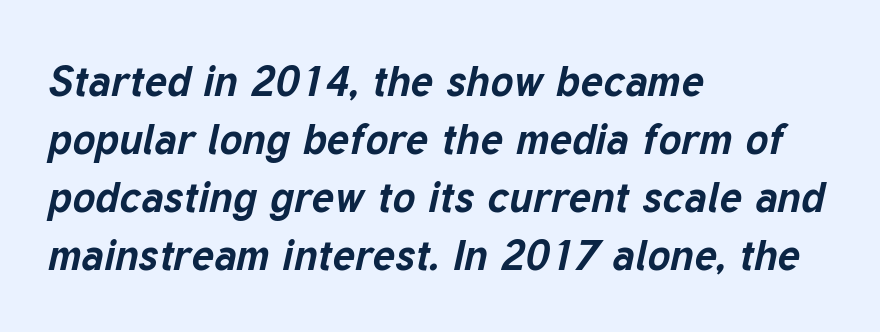
{"italic": "yes", "lean": "right", "slant_degrees": 12, "bold": "yes", "weight": "bold", "width": "normal", "stroke_contrast": "low", "x_height": "medium", "monospaced": "no", "underline": "no", "align": "left", "line_spacing": "normal", "line_spacing_ratio": 1.35, "letter_spacing": "normal", "letter_spacing_em": 0.0, "glyph_px": 43}
